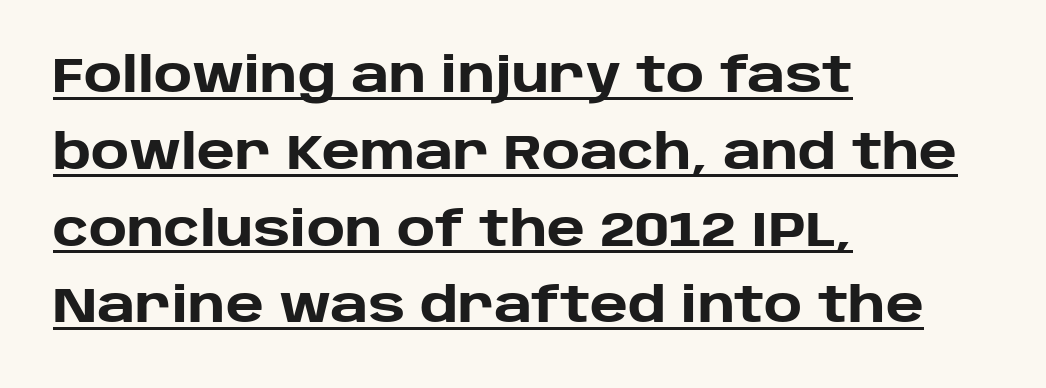
Honestly, the row spacing looks completely unremarkable. Default kerning and tracking; the words read as compact shapes. Alignment: flush left. Posture: upright roman.
